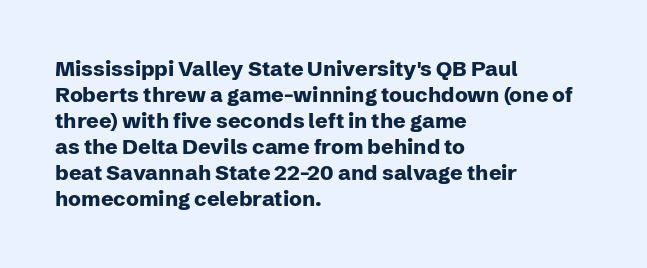
{"italic": "no", "bold": "yes", "underline": "no", "align": "left", "line_spacing_ratio": 1.24, "letter_spacing": "normal", "letter_spacing_em": 0.0, "glyph_px": 21}
